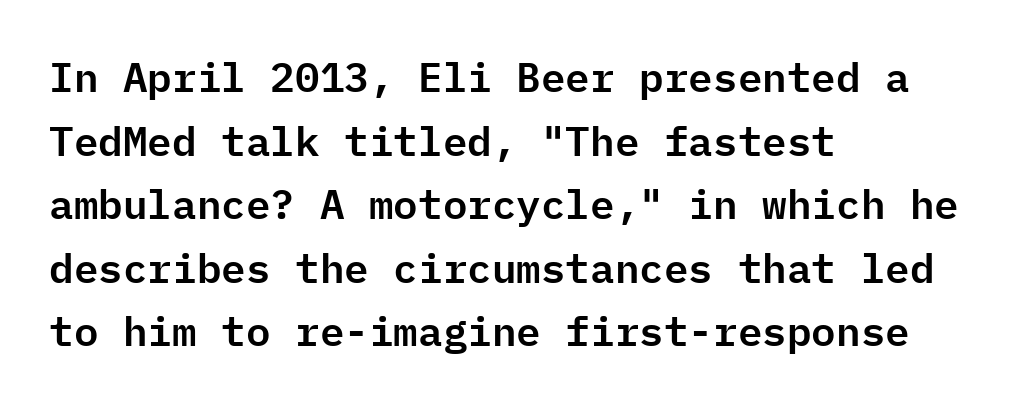
{"serif": "no", "italic": "no", "width": "normal", "stroke_contrast": "low", "x_height": "medium", "monospaced": "yes", "underline": "no", "align": "left", "line_spacing": "normal", "line_spacing_ratio": 1.55, "letter_spacing": "normal", "letter_spacing_em": 0.0, "glyph_px": 41}
